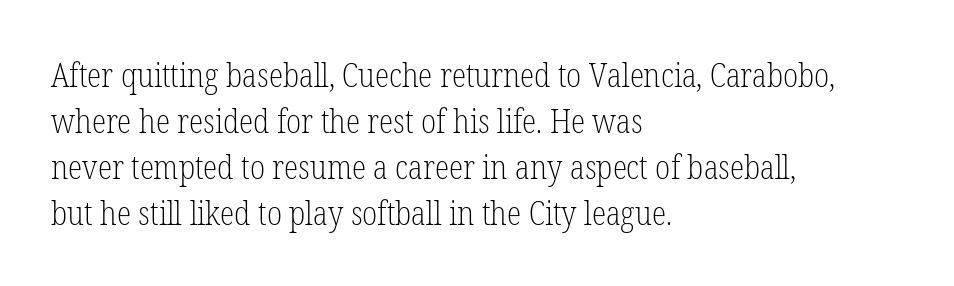
{"serif": "yes", "italic": "no", "bold": "no", "weight": "light", "width": "condensed", "stroke_contrast": "low", "x_height": "medium", "monospaced": "no", "underline": "no", "align": "left", "line_spacing": "normal", "line_spacing_ratio": 1.39, "letter_spacing": "normal", "letter_spacing_em": 0.0, "glyph_px": 33}
